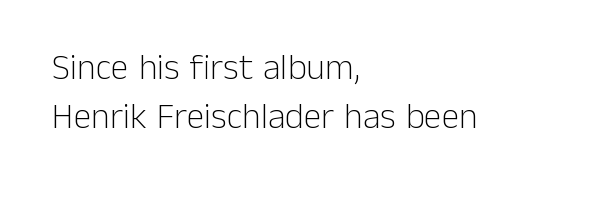
{"serif": "no", "italic": "no", "bold": "no", "weight": "light", "width": "normal", "stroke_contrast": "low", "x_height": "medium", "monospaced": "no", "underline": "no", "align": "left", "line_spacing": "normal", "line_spacing_ratio": 1.37, "letter_spacing": "normal", "letter_spacing_em": 0.0, "glyph_px": 36}
